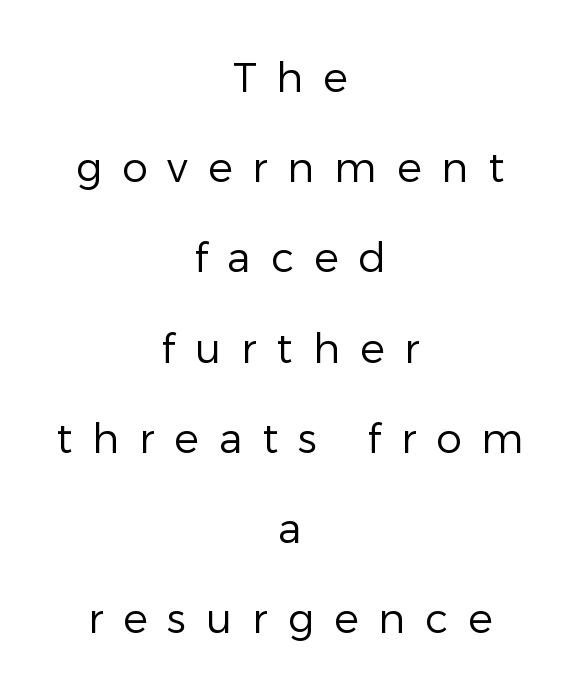
Each row of text sits above clean, open space. Words appear elongated and porous because spacing is wide. Reading down the block, each line starts at a different indent, mirrored at its end. The lettering stays uniformly vertical, giving the passage a roman look. The passage shown is typeset with a sans-serif family. The passage shown is not bold in any degree.
